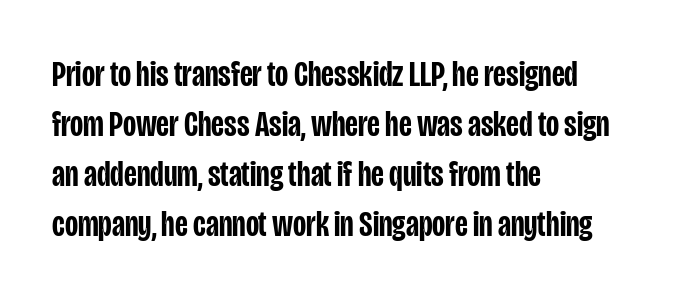
The image shows 36 px semibold, condensed sans-serif type, upright; set left-aligned, normal line spacing (1.39x), normal letter spacing, not underlined; low stroke contrast and a large x-height.
